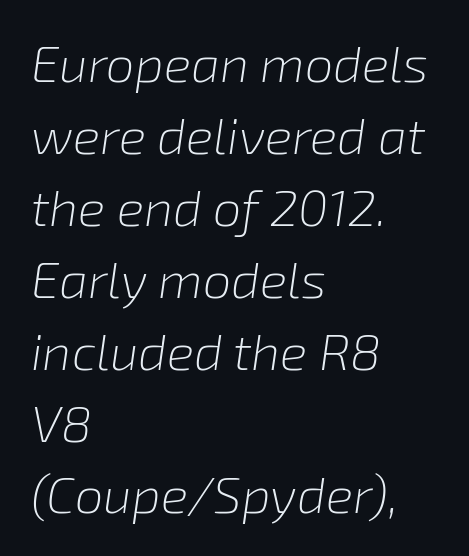
Tall strokes in this sample are angled rather than plumb. Notice how descenders clear the ascenders below comfortably — that's standard leading. The paragraph shown leans on its left margin. Stroke mass is kept to a normal reading level or below. Descenders hang freely into open space.
